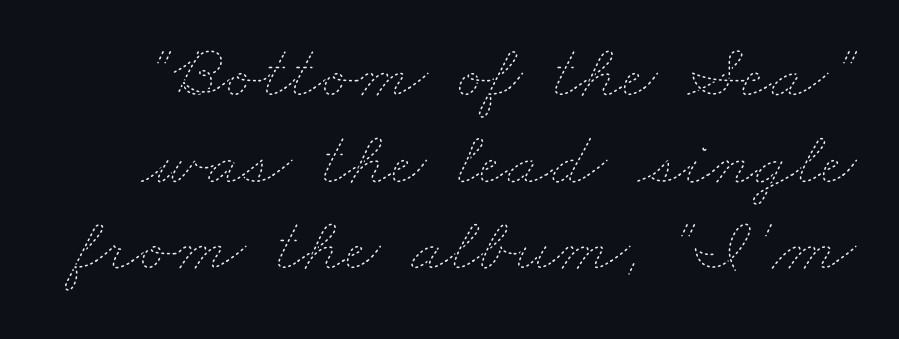
The space beneath each line is pristine and unruled. Think standard paragraph weight, or any step lighter than that. If you measured baseline to baseline, you'd find a short distance. Is this a fixed-width face? No — the glyphs have proportional, varying widths.
